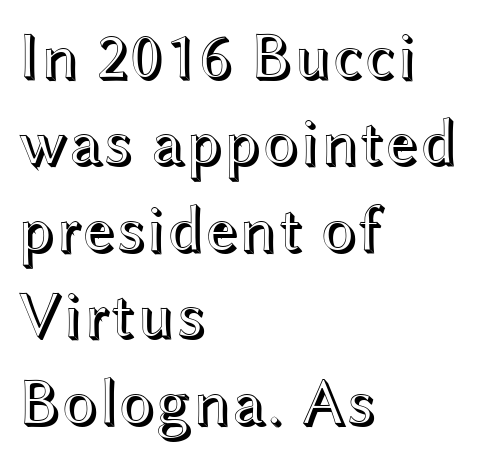
Q: Is the text italic (slanted)? A: No, it is upright.
Q: Is the text underlined? A: No.
Q: How is the paragraph aligned? A: Left-aligned.
Q: Is the spacing between letters normal or unusually wide? A: Normal.
Q: Is the spacing between lines tight, normal or loose? A: Normal.
Q: Width (condensed, normal, or wide)? A: Wide.
Q: x-height? A: Medium.
Q: Monospaced? A: No.
